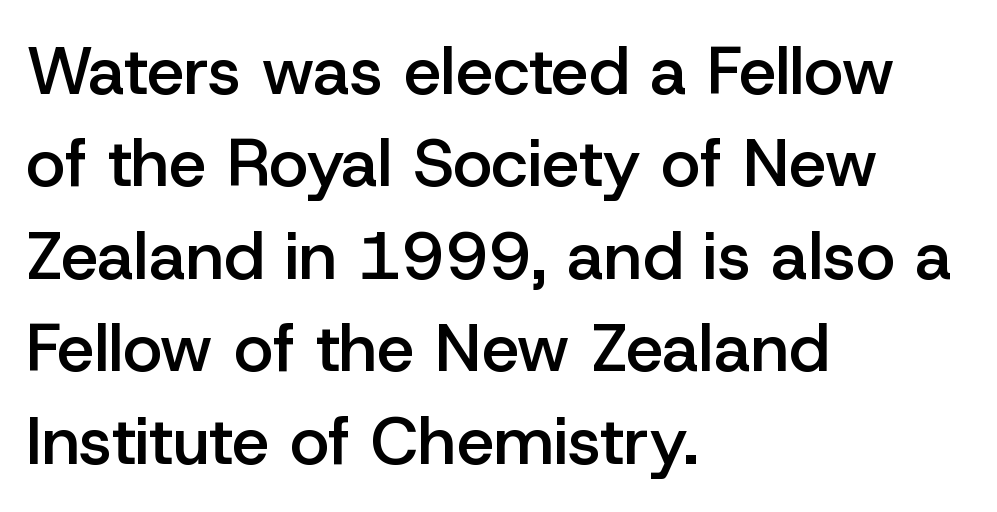
Q: Is the text bold? A: Semi-bold.
Q: Is the text italic (slanted)? A: No, it is upright.
Q: Is the typeface a serif or a sans-serif typeface? A: Sans-serif.
Q: Is the text underlined? A: No.
Q: How is the paragraph aligned? A: Left-aligned.
Q: Is the spacing between letters normal or unusually wide? A: Normal.
Q: Is the spacing between lines tight, normal or loose? A: Normal.
Q: Width (condensed, normal, or wide)? A: Normal.
Q: Stroke contrast? A: Low.
Q: x-height? A: Medium.
Q: Monospaced? A: No.
